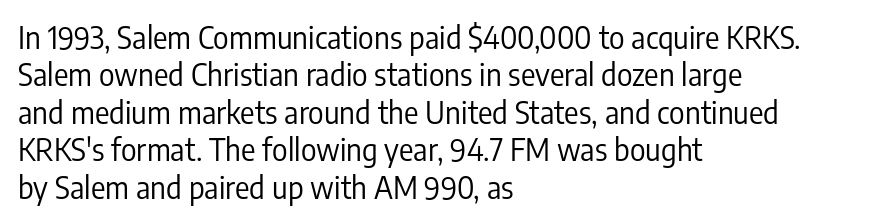
Regarding leading, the lines here are spaced in the standard way. Casual observation: everything's shoved over to the left. Do the letters lean? They stand straight. Stems and bowls with no extra thickness — not bold.
